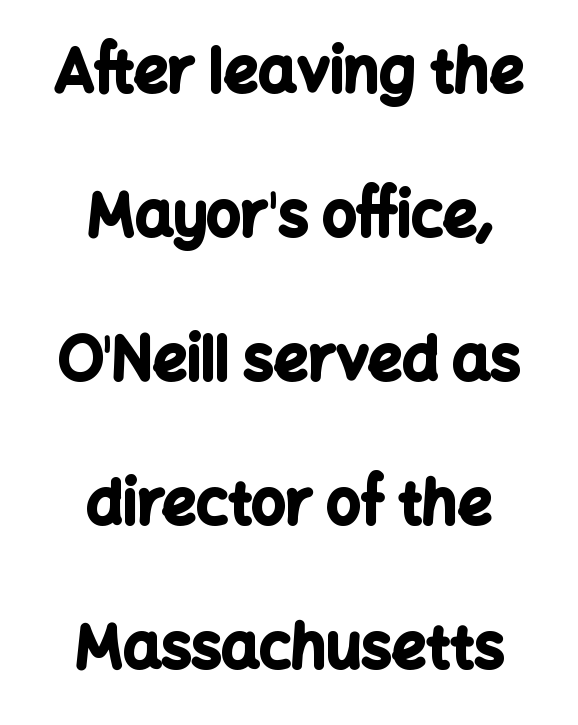
Every letter is thick-stroked: bold, no question. The designer dialed line spacing up above the default. The lines in this sample share a center point and differ in where they start and stop. A typesetter would call this zero additional tracking. Think of a printed novel: that variable character pitch is what you see here. Type without underlining.
